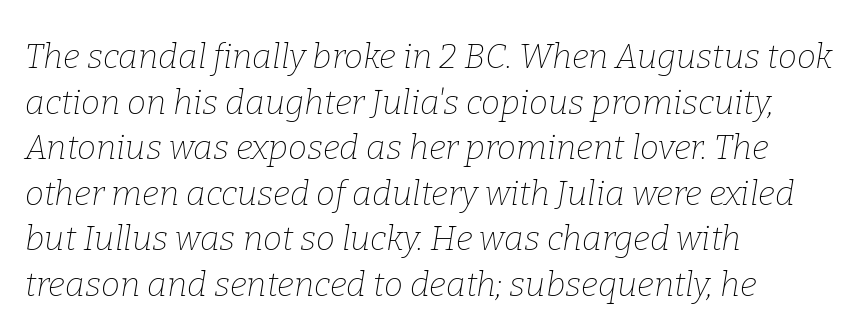
{"serif": "yes", "italic": "yes", "lean": "right", "slant_degrees": 9, "bold": "no", "weight": "thin", "width": "normal", "stroke_contrast": "low", "x_height": "medium", "monospaced": "no", "underline": "no", "align": "left", "line_spacing": "normal", "line_spacing_ratio": 1.34, "letter_spacing": "normal", "letter_spacing_em": 0.0, "glyph_px": 34}
